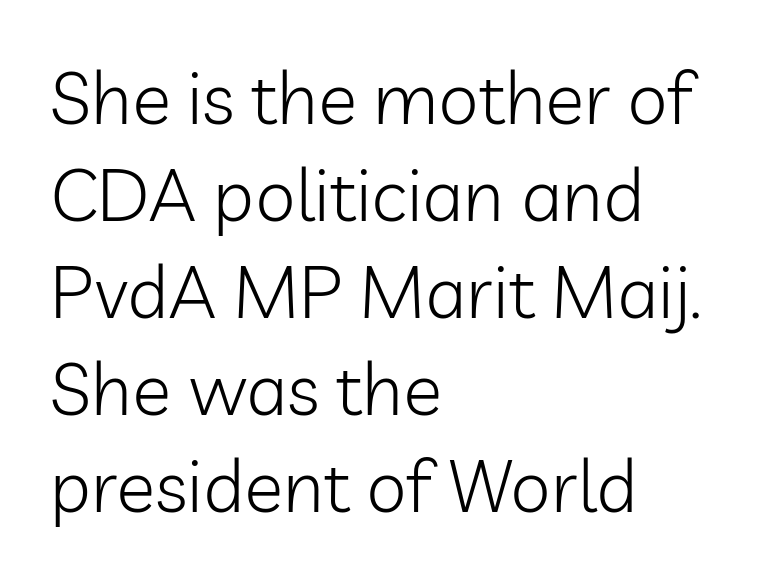
Lines of text with bare space underneath. Caption: face not bold, strokes unweighted. The ragged edge is on the right, which tells us the setting is flush left. This is the regular roman posture of the typeface. The passage shown stacks its lines at a standard gap.
